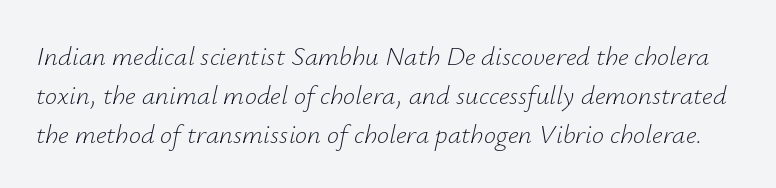
The image shows 27 px text type, italic (leaning right); set normal line spacing (1.45x), normal letter spacing, not underlined.
